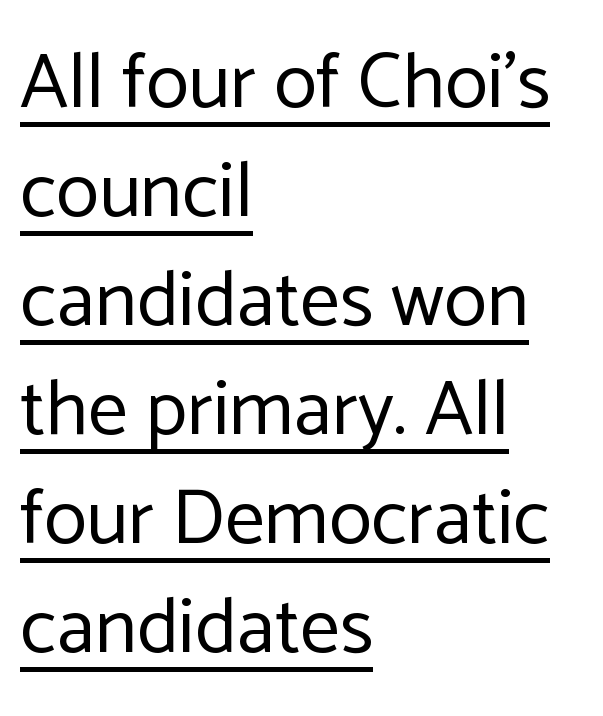
Q: Is the text bold? A: No.
Q: Is the text italic (slanted)? A: No, it is upright.
Q: Is the typeface a serif or a sans-serif typeface? A: Sans-serif.
Q: Is the text underlined? A: Yes.
Q: How is the paragraph aligned? A: Left-aligned.
Q: Is the spacing between letters normal or unusually wide? A: Normal.
Q: Is the spacing between lines tight, normal or loose? A: Normal.
Q: Width (condensed, normal, or wide)? A: Normal.
Q: Stroke contrast? A: Low.
Q: x-height? A: Medium.
Q: Monospaced? A: No.
